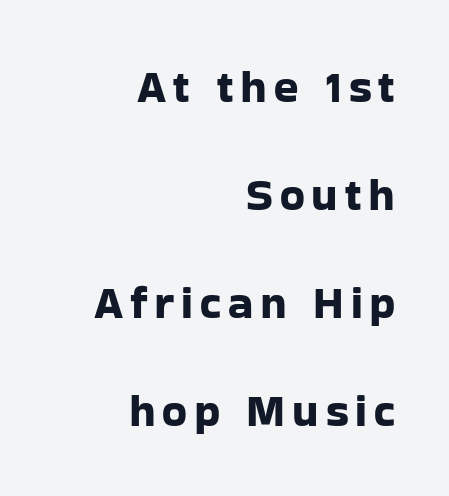
{"serif": "no", "italic": "no", "width": "normal", "stroke_contrast": "low", "x_height": "medium", "monospaced": "no", "underline": "no", "align": "right", "line_spacing": "loose", "line_spacing_ratio": 2.4, "glyph_px": 45}
